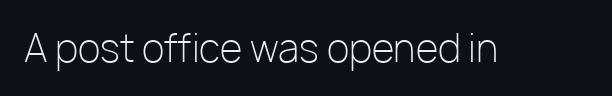
The image shows 37 px light sans-serif type, upright; set normal letter spacing, not underlined; low stroke contrast and a medium x-height.
